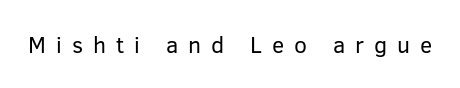
Each word looks stretched out because of the extra space between its letters. The lettering holds an erect, upright posture throughout. The typeface has the unassuming heft of standard copy or less. Honestly, there is no underline to notice here at all.
